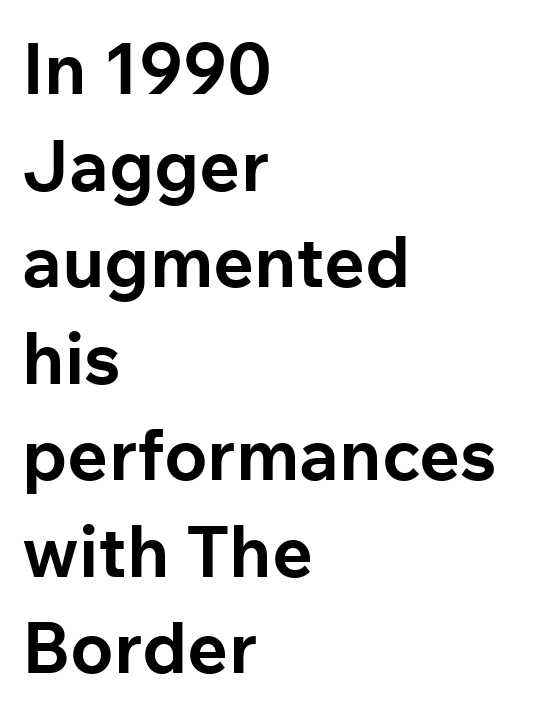
The image shows 71 px bold sans-serif type, upright; set left-aligned, normal line spacing (1.36x), normal letter spacing, not underlined; low stroke contrast and a medium x-height.
